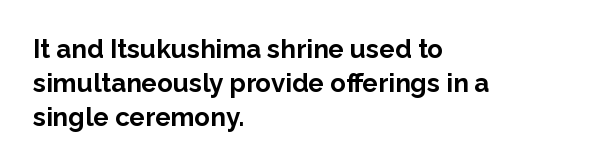
The image shows 26 px bold type, upright; set left-aligned, normal line spacing (1.3x), normal letter spacing, not underlined.
